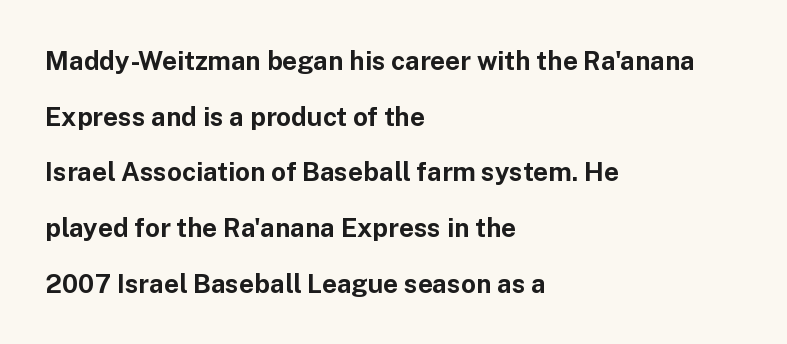
The image shows 26 px bold type, upright; set left-aligned, loose line spacing (2.14x), normal letter spacing, not underlined.
